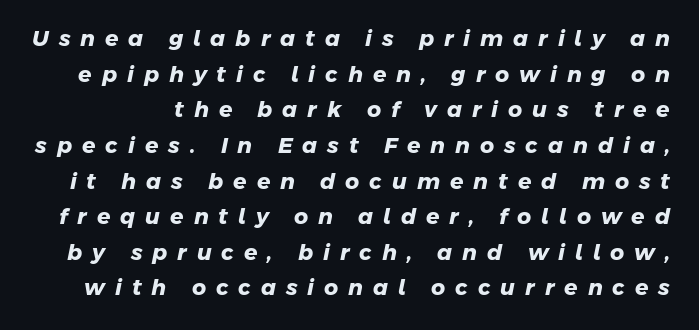
The image shows 22 px bold type; set normal line spacing (1.62x), unusually wide letter spacing (+0.45 em), not underlined.
